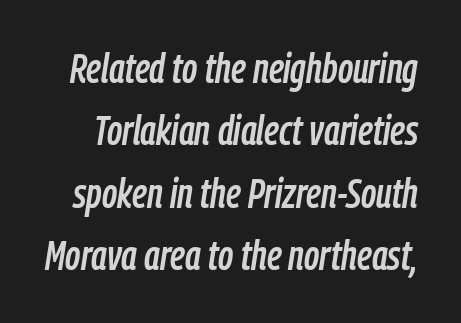
{"italic": "yes", "lean": "right", "slant_degrees": 9, "width": "condensed", "stroke_contrast": "low", "x_height": "medium", "monospaced": "no", "underline": "no", "line_spacing": "normal", "line_spacing_ratio": 1.52, "letter_spacing": "normal", "letter_spacing_em": 0.0, "glyph_px": 41}
